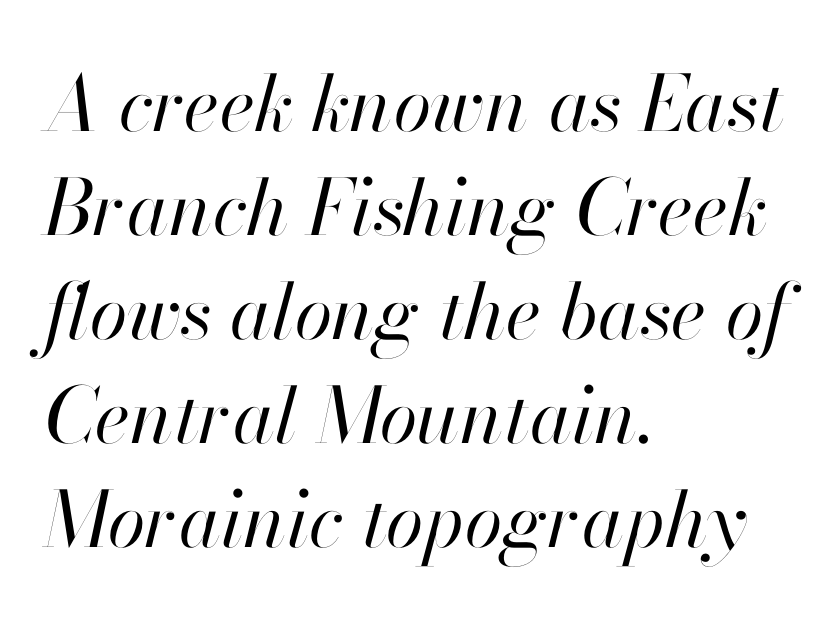
Q: Is the text bold? A: No.
Q: Is the text italic (slanted)? A: Yes, it leans right by about 13 degrees.
Q: Is the text underlined? A: No.
Q: How is the paragraph aligned? A: Left-aligned.
Q: Is the spacing between letters normal or unusually wide? A: Normal.
Q: Is the spacing between lines tight, normal or loose? A: Normal.
Q: Width (condensed, normal, or wide)? A: Normal.
Q: Stroke contrast? A: High.
Q: x-height? A: Small.
Q: Monospaced? A: No.
